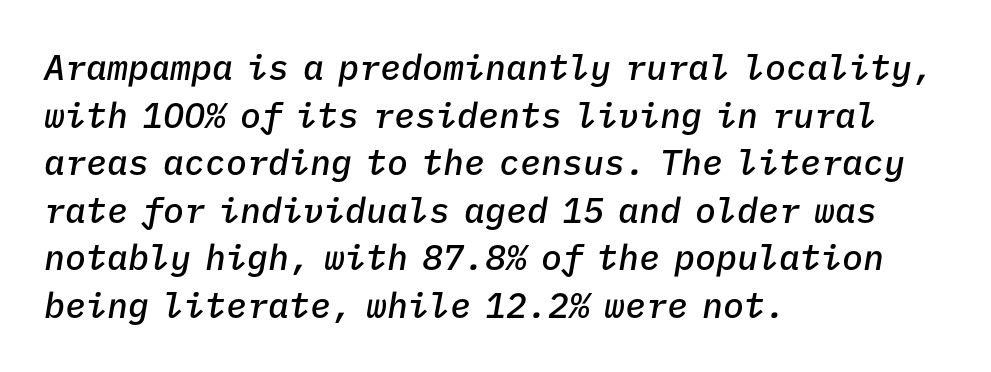
The image shows 35 px semibold type, italic (leaning right), monospaced; set left-aligned, normal line spacing (1.36x), normal letter spacing, not underlined; low stroke contrast and a medium x-height.
